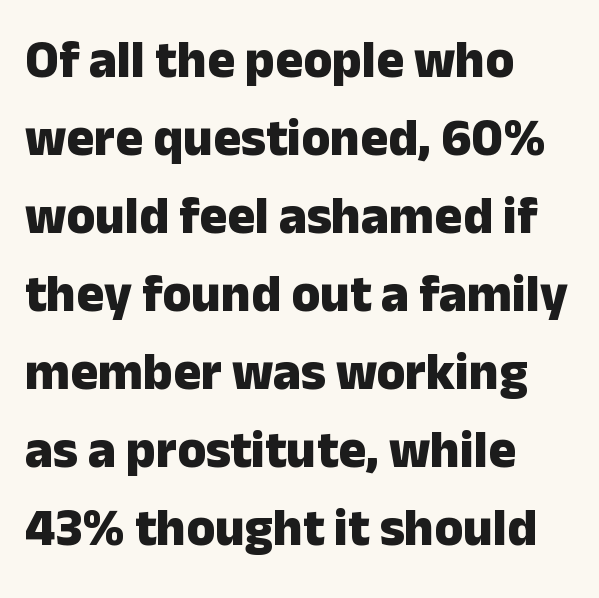
Q: Is the text bold? A: Yes.
Q: Is the text italic (slanted)? A: No, it is upright.
Q: Is the typeface a serif or a sans-serif typeface? A: Sans-serif.
Q: Is the text underlined? A: No.
Q: How is the paragraph aligned? A: Left-aligned.
Q: Is the spacing between letters normal or unusually wide? A: Normal.
Q: Is the spacing between lines tight, normal or loose? A: Normal.
Q: Width (condensed, normal, or wide)? A: Normal.
Q: Stroke contrast? A: Low.
Q: x-height? A: Medium.
Q: Monospaced? A: No.
